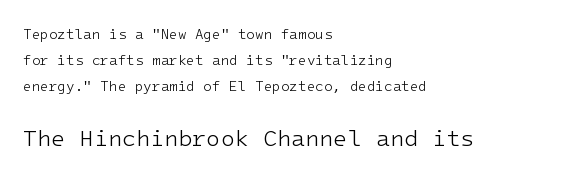
The image shows 23 px text type, upright; set left-aligned, line spacing 1.87x, normal letter spacing, not underlined; the second (bottom) block is 1.64x larger.
